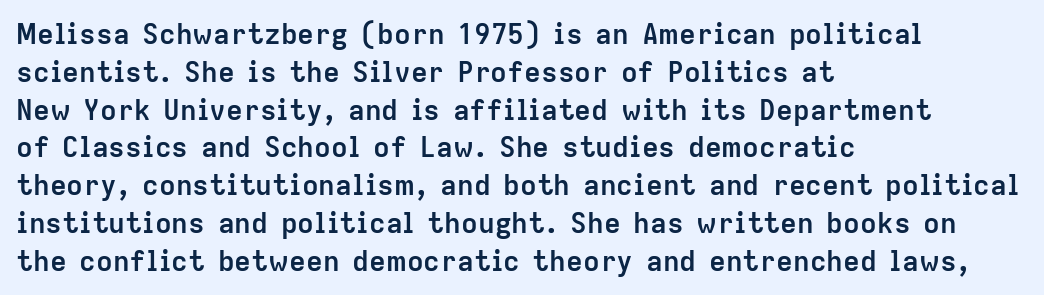
The image shows 28 px semibold sans-serif type, upright; set left-aligned, normal line spacing (1.35x), normal letter spacing, not underlined; low stroke contrast and a medium x-height.
